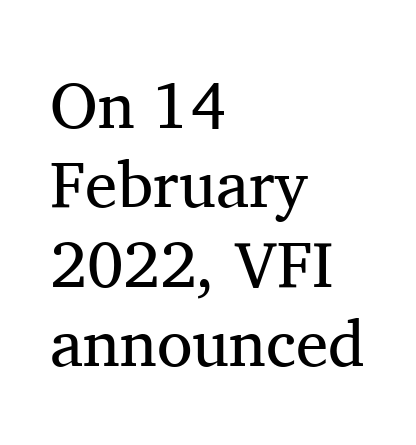
The image shows 65 px regular-weight serif type, upright; set left-aligned, line spacing 1.22x, normal letter spacing, not underlined; medium stroke contrast and a medium x-height.
